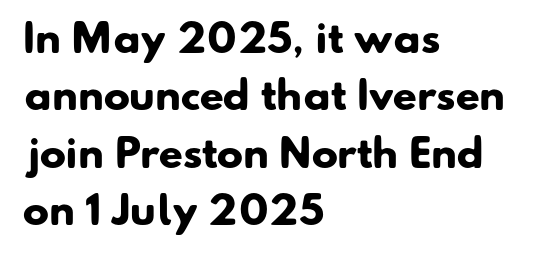
The image shows 39 px heavy sans-serif type; set left-aligned, normal line spacing (1.47x), normal letter spacing, not underlined; low stroke contrast and a small x-height.
